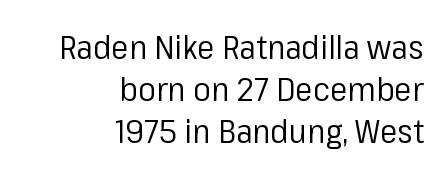
{"serif": "no", "italic": "no", "bold": "no", "weight": "regular", "width": "normal", "stroke_contrast": "low", "x_height": "medium", "monospaced": "no", "underline": "no", "align": "right", "line_spacing": "normal", "line_spacing_ratio": 1.28, "letter_spacing": "normal", "letter_spacing_em": 0.0, "glyph_px": 33}
